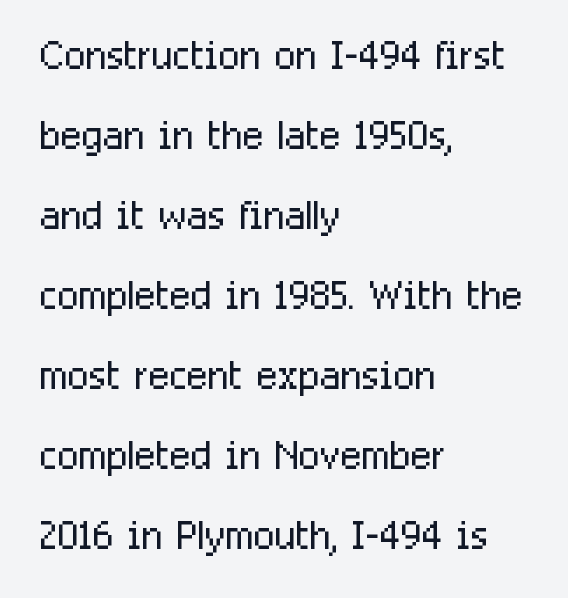
A sans-serif font was chosen for this passage. The specimen reads as upright at a glance. Words appear dense and cohesive because spacing is normal. If you measured baseline to baseline, you'd find a middling distance.
